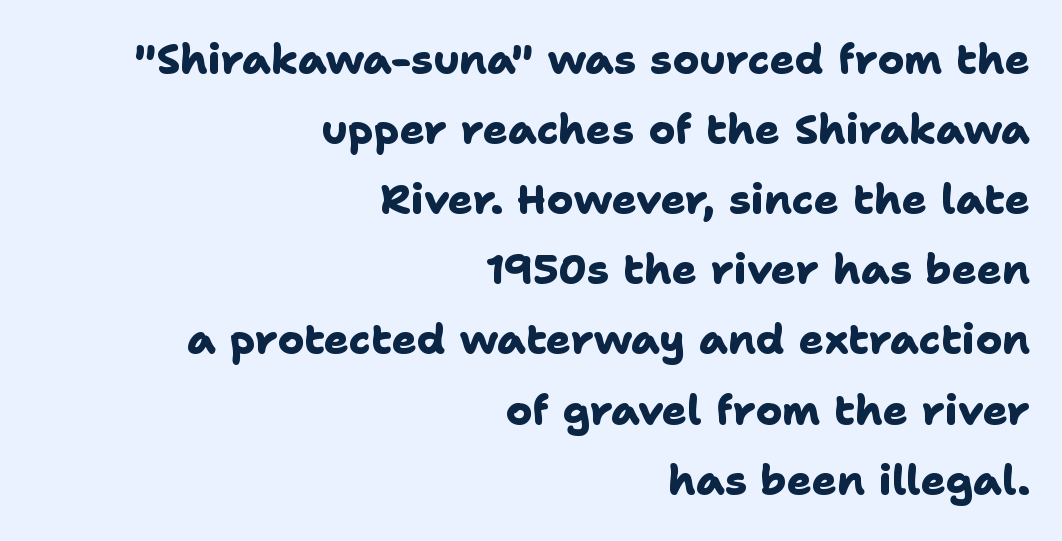
Caption: multi-line text, flush right, ragged left. Unlike a traditional serif, this face leaves its strokes unadorned. Spacing verdict: proportional, widths tailored to each character. Students, note that the glyphs here touch the page at normal intervals. A dark, heavy texture on the line: the type is bold.
